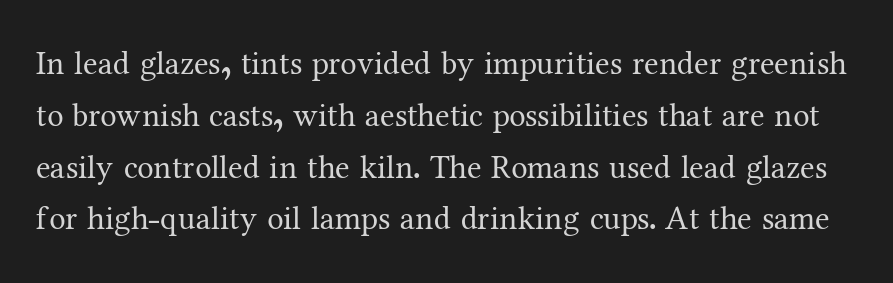
Classification — serif. The characters are drawn with everyday or finer stroke widths. Reading down the column, the eye jumps a familiar distance to each next line. Is the letter spacing exaggerated? No — it looks like the ordinary default. A typesetter would call this proportional, since set widths differ per character. When letters stand straight like this, we call the style roman or upright.
